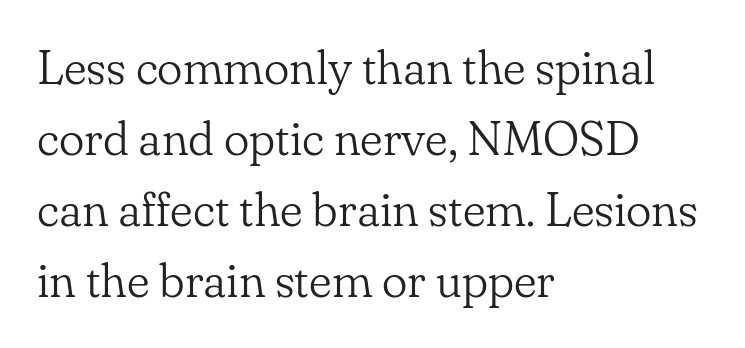
Q: Is the text bold? A: No.
Q: Is the text italic (slanted)? A: No, it is upright.
Q: Is the typeface a serif or a sans-serif typeface? A: Serif.
Q: Is the text underlined? A: No.
Q: How is the paragraph aligned? A: Left-aligned.
Q: Is the spacing between letters normal or unusually wide? A: Normal.
Q: Is the spacing between lines tight, normal or loose? A: Normal.
Q: Width (condensed, normal, or wide)? A: Normal.
Q: Stroke contrast? A: Low.
Q: x-height? A: Small.
Q: Monospaced? A: No.
